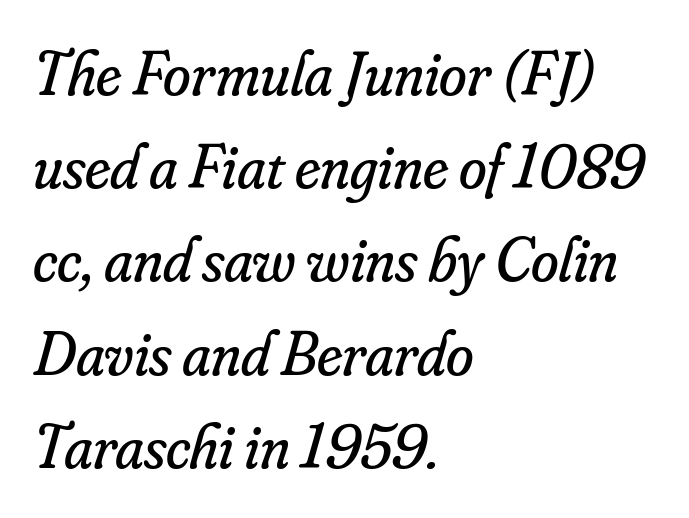
{"serif": "yes", "italic": "yes", "lean": "right", "slant_degrees": 16, "bold": "no", "weight": "regular", "width": "normal", "stroke_contrast": "low", "x_height": "small", "monospaced": "no", "underline": "no", "align": "left", "line_spacing": "normal", "line_spacing_ratio": 1.48, "letter_spacing": "normal", "letter_spacing_em": 0.0, "glyph_px": 63}
